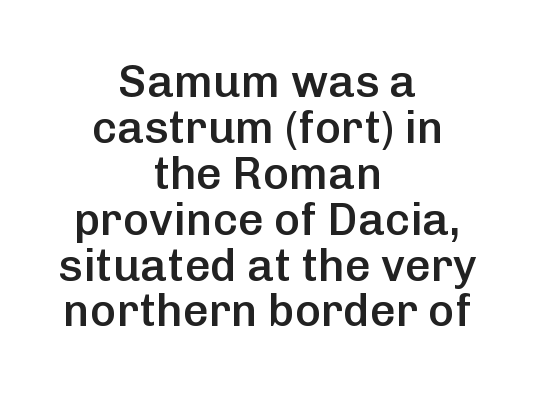
The image shows 45 px semibold sans-serif type, upright; set centered, tight line spacing (1.02x), normal letter spacing, not underlined; low stroke contrast and a medium x-height.
